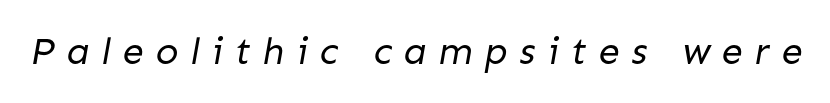
A typesetter would call this heavily tracked-out type. These glyphs show unthickened strokes, regular width or finer. Descenders hang freely into open space. A typesetter would call this proportional, since set widths differ per character.
